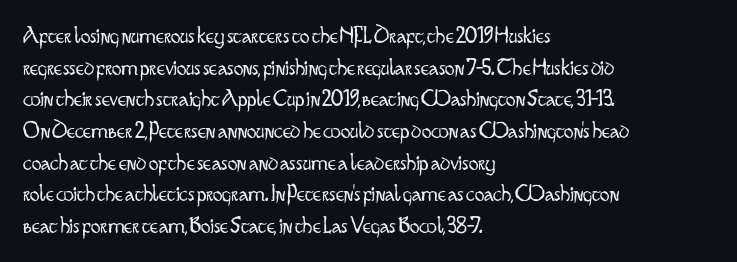
Q: Is the text bold? A: No.
Q: Is the text italic (slanted)? A: No, it is upright.
Q: Is the text underlined? A: No.
Q: How is the paragraph aligned? A: Left-aligned.
Q: Is the spacing between letters normal or unusually wide? A: Normal.
Q: Is the spacing between lines tight, normal or loose? A: Normal.
